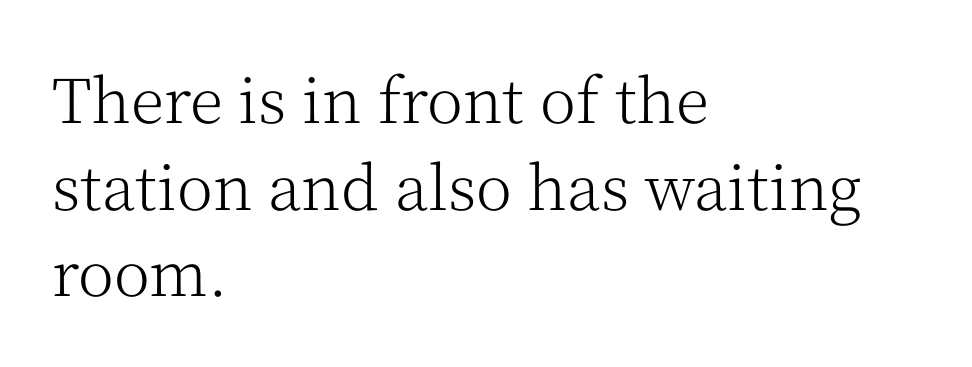
{"serif": "yes", "italic": "no", "bold": "no", "weight": "light", "width": "normal", "stroke_contrast": "medium", "x_height": "medium", "monospaced": "no", "underline": "no", "align": "left", "line_spacing": "normal", "line_spacing_ratio": 1.42, "letter_spacing": "normal", "letter_spacing_em": 0.0, "glyph_px": 61}
